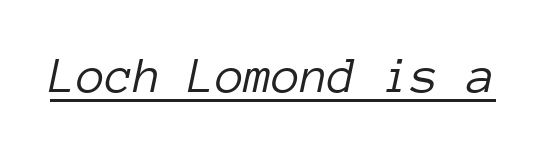
Q: Is the text bold? A: No.
Q: Is the text italic (slanted)? A: Yes, it leans right by about 12 degrees.
Q: Is the text underlined? A: Yes.
Q: Is the spacing between letters normal or unusually wide? A: Normal.
Q: Width (condensed, normal, or wide)? A: Normal.
Q: Stroke contrast? A: Low.
Q: x-height? A: Medium.
Q: Monospaced? A: Yes.
